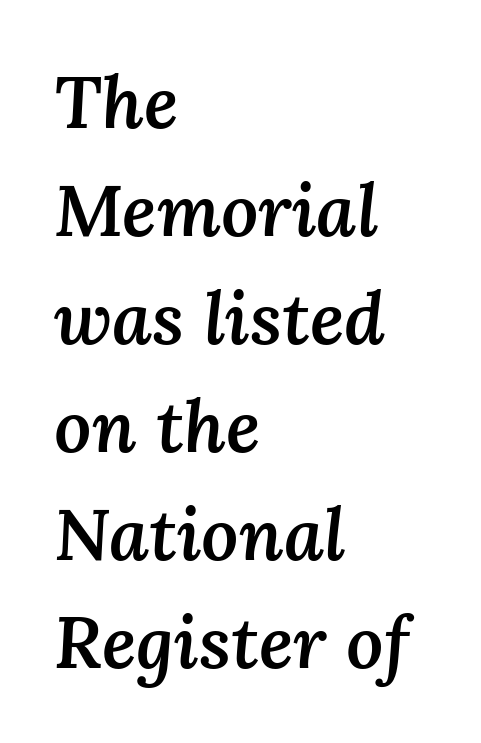
{"italic": "yes", "lean": "right", "slant_degrees": 3, "bold": "semi", "weight": "semibold", "width": "normal", "stroke_contrast": "medium", "x_height": "medium", "monospaced": "no", "underline": "no", "align": "left", "line_spacing": "normal", "line_spacing_ratio": 1.48, "letter_spacing": "normal", "letter_spacing_em": 0.0, "glyph_px": 73}
